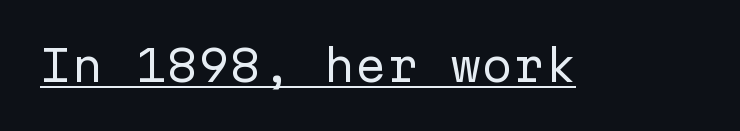
Do the characters align in a grid? Yes, the font is monospaced. Is this a heavy cut? Hardly; it is regular or lighter. This sample uses an upright cut, with every glyph sitting square on the baseline. These lines are composed in type without serifs. Here the glyphs are tracked normally, forming tight word shapes.
